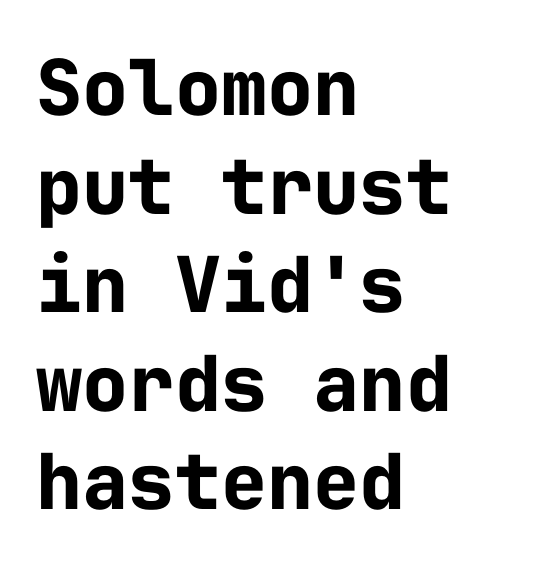
{"serif": "no", "italic": "no", "bold": "yes", "weight": "bold", "width": "normal", "stroke_contrast": "low", "x_height": "medium", "monospaced": "yes", "underline": "no", "align": "left", "line_spacing": "normal", "line_spacing_ratio": 1.28, "letter_spacing": "normal", "letter_spacing_em": 0.0, "glyph_px": 77}
